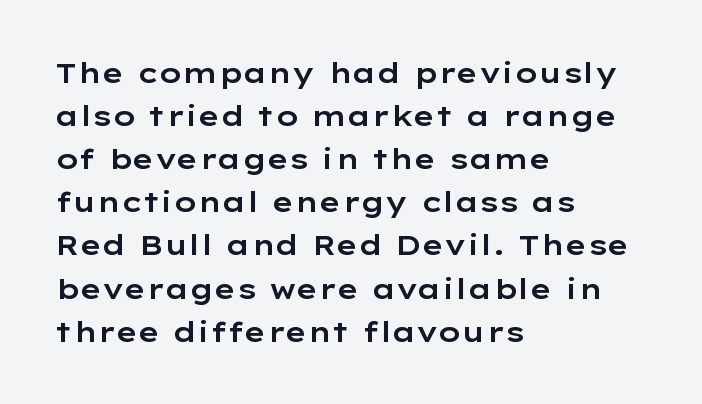
{"serif": "no", "italic": "no", "width": "wide", "stroke_contrast": "low", "x_height": "medium", "monospaced": "no", "underline": "no", "align": "left", "line_spacing": "normal", "line_spacing_ratio": 1.54, "letter_spacing": "normal", "letter_spacing_em": 0.0, "glyph_px": 28}
